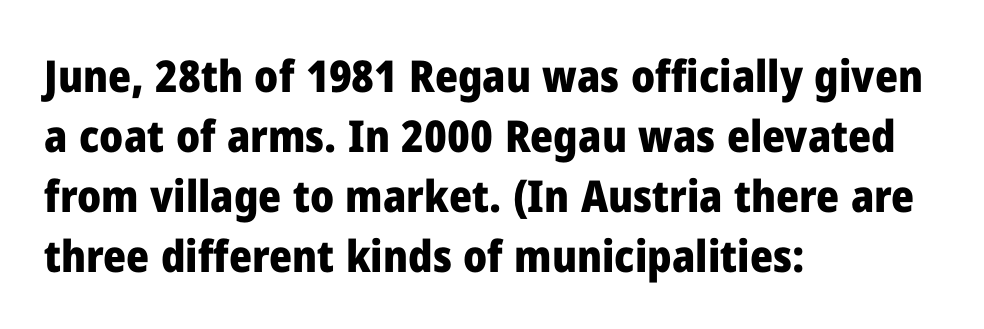
{"serif": "no", "italic": "no", "bold": "yes", "weight": "heavy", "width": "normal", "stroke_contrast": "low", "x_height": "medium", "monospaced": "no", "underline": "no", "align": "left", "line_spacing": "normal", "line_spacing_ratio": 1.36, "letter_spacing": "normal", "letter_spacing_em": 0.0, "glyph_px": 44}
